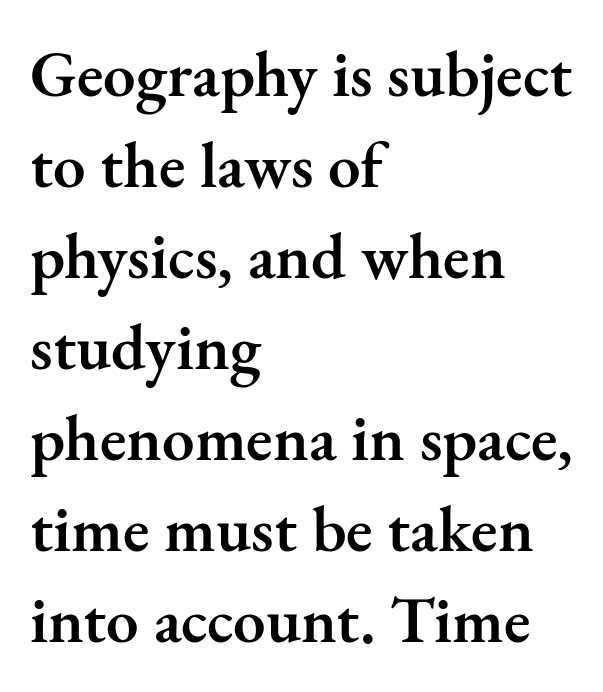
{"serif": "yes", "italic": "no", "bold": "semi", "weight": "semibold", "width": "normal", "stroke_contrast": "medium", "x_height": "small", "monospaced": "no", "underline": "no", "align": "left", "line_spacing": "normal", "line_spacing_ratio": 1.4, "letter_spacing": "normal", "letter_spacing_em": 0.0, "glyph_px": 65}
